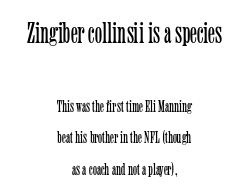
The image shows 30 px light, condensed serif type, upright; set centered, line spacing 1.86x, normal letter spacing, not underlined; the first (top) block is 1.76x larger; low stroke contrast and a medium x-height.
